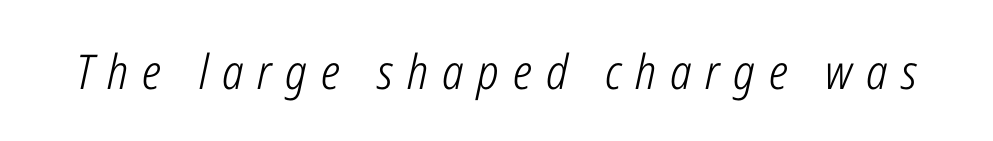
The image shows 48 px light, condensed type, italic (leaning right); set unusually wide letter spacing (+0.29 em), not underlined; low stroke contrast and a medium x-height.
